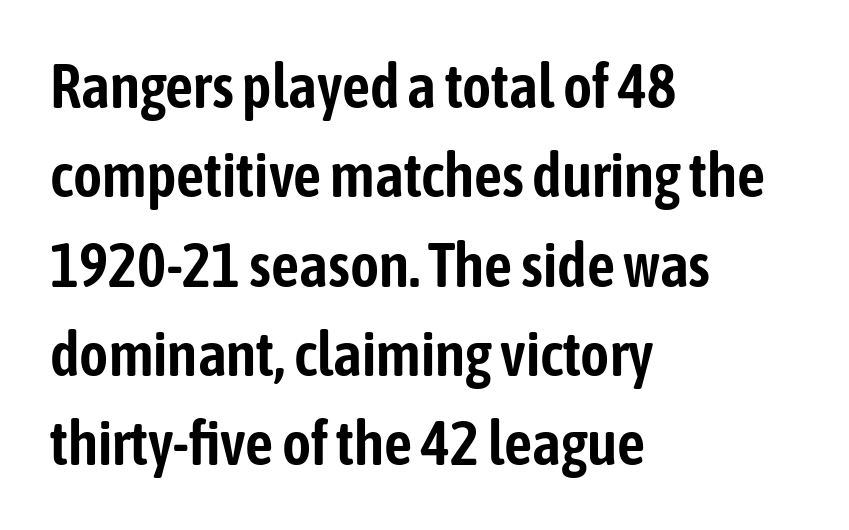
{"serif": "no", "italic": "no", "width": "condensed", "stroke_contrast": "low", "x_height": "medium", "monospaced": "no", "underline": "no", "align": "left", "line_spacing": "normal", "line_spacing_ratio": 1.44, "letter_spacing": "normal", "letter_spacing_em": 0.0, "glyph_px": 62}
